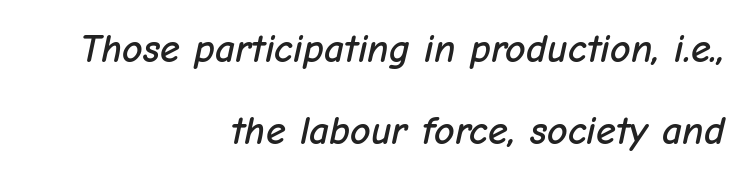
The image shows 40 px text type, italic (leaning right); set right-aligned, loose line spacing (2.05x), normal letter spacing, not underlined; low stroke contrast and a medium x-height.
